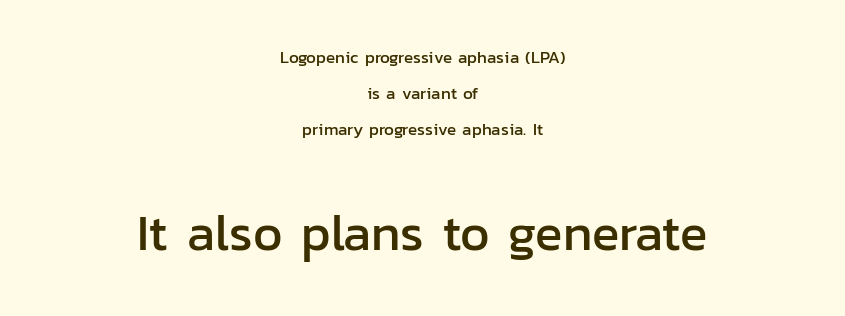
The strip under each line holds only bare page. Check where the strokes stop: nothing finishes them off — pure sans. Of the two passages, the one underneath uses the larger point size. Looks like regular typesetting: each glyph gets only the width it needs. Whoever set this chose breathing room over compactness in the vertical rhythm. This rendering uses center alignment, leaving both contours irregular but symmetric.
